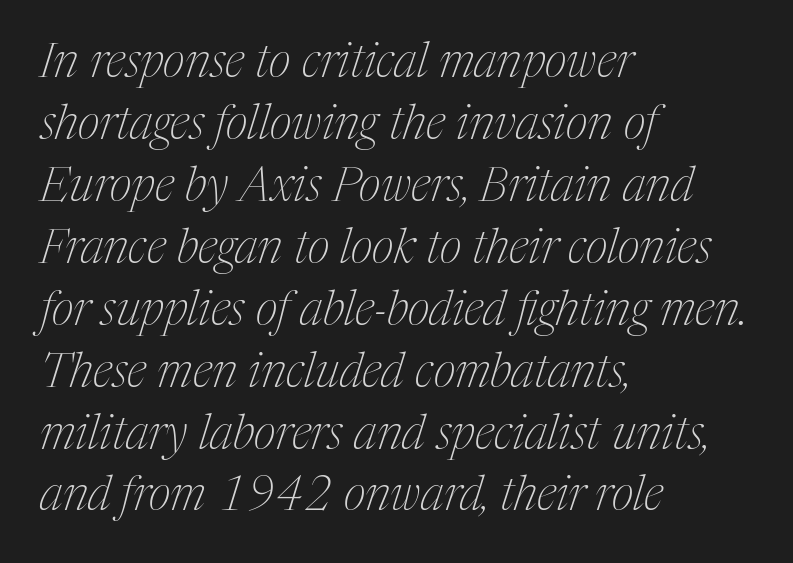
Q: Is the text bold? A: No.
Q: Is the text italic (slanted)? A: Yes, it leans right by about 17 degrees.
Q: Is the typeface a serif or a sans-serif typeface? A: Serif.
Q: Is the text underlined? A: No.
Q: How is the paragraph aligned? A: Left-aligned.
Q: Is the spacing between letters normal or unusually wide? A: Normal.
Q: Is the spacing between lines tight, normal or loose? A: Normal.
Q: Width (condensed, normal, or wide)? A: Condensed.
Q: Stroke contrast? A: Medium.
Q: x-height? A: Medium.
Q: Monospaced? A: No.
